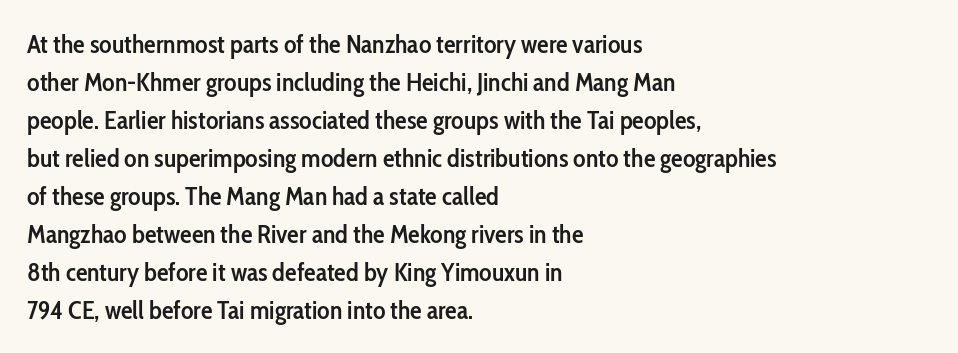
Q: Is the text bold? A: Semi-bold.
Q: Is the text italic (slanted)? A: No, it is upright.
Q: Is the text underlined? A: No.
Q: How is the paragraph aligned? A: Left-aligned.
Q: Is the spacing between letters normal or unusually wide? A: Normal.
Q: Is the spacing between lines tight, normal or loose? A: Normal.
